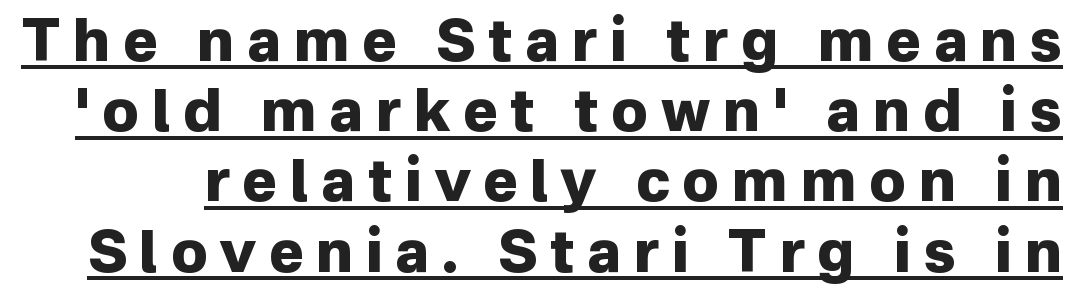
Note: no serifs on the glyphs. Is there any slant? The stems are plumb. Is the letter spacing exaggerated? Yes — the characters are pushed far apart. A full-strength bold gives these letters their thick strokes.
